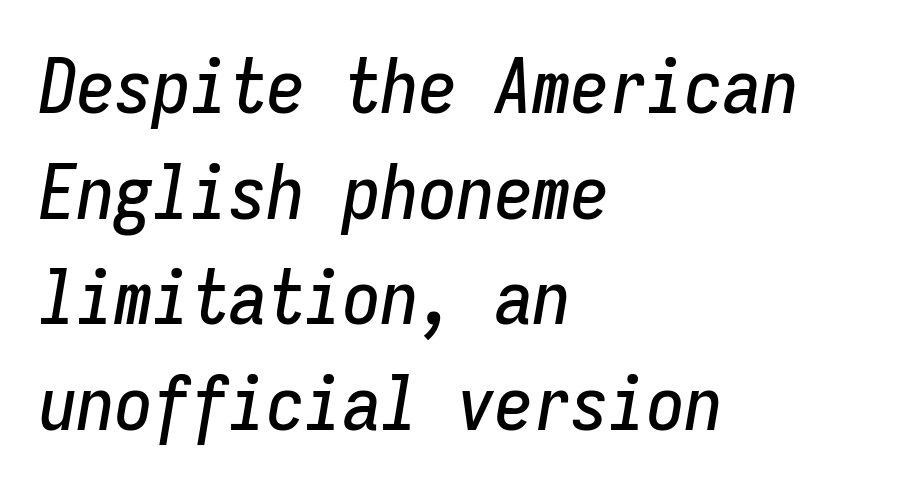
The image shows 76 px condensed type, italic (leaning right), monospaced; set left-aligned, normal line spacing (1.39x), normal letter spacing, not underlined; low stroke contrast and a medium x-height.
